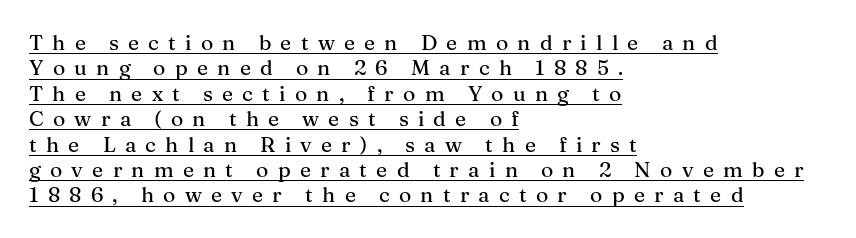
The image shows 21 px text type, upright; set left-aligned, line spacing 1.21x, unusually wide letter spacing (+0.44 em), underlined.
